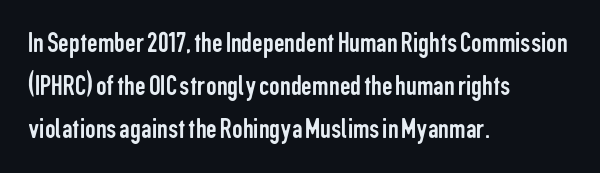
Q: Is the text bold? A: No.
Q: Is the text italic (slanted)? A: No, it is upright.
Q: Is the typeface a serif or a sans-serif typeface? A: Sans-serif.
Q: Is the text underlined? A: No.
Q: How is the paragraph aligned? A: Left-aligned.
Q: Is the spacing between letters normal or unusually wide? A: Normal.
Q: Is the spacing between lines tight, normal or loose? A: Normal.
Q: Width (condensed, normal, or wide)? A: Condensed.
Q: Stroke contrast? A: Low.
Q: x-height? A: Medium.
Q: Monospaced? A: No.
